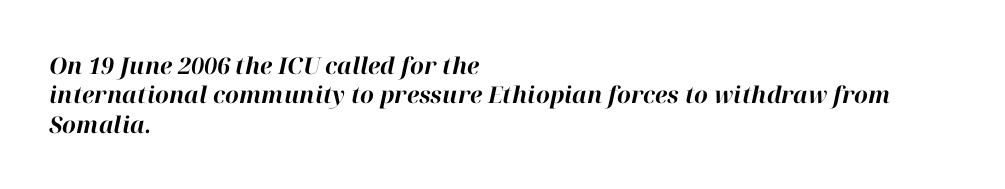
The image shows 23 px bold type, italic (leaning right); set left-aligned, normal line spacing (1.28x), normal letter spacing, not underlined.
